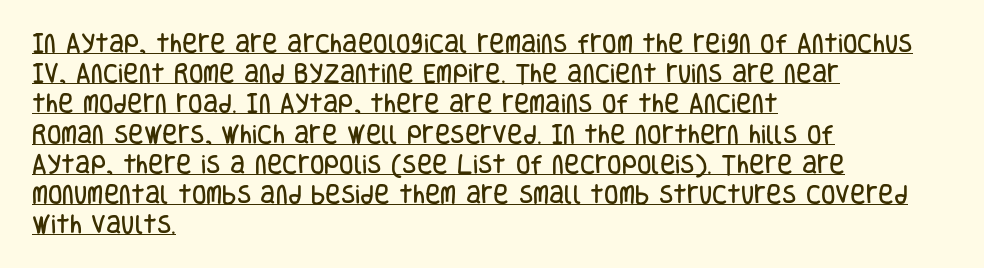
Q: Is the text italic (slanted)? A: No, it is upright.
Q: Is the text underlined? A: Yes.
Q: How is the paragraph aligned? A: Left-aligned.
Q: Is the spacing between letters normal or unusually wide? A: Normal.
Q: Is the spacing between lines tight, normal or loose? A: Normal.
